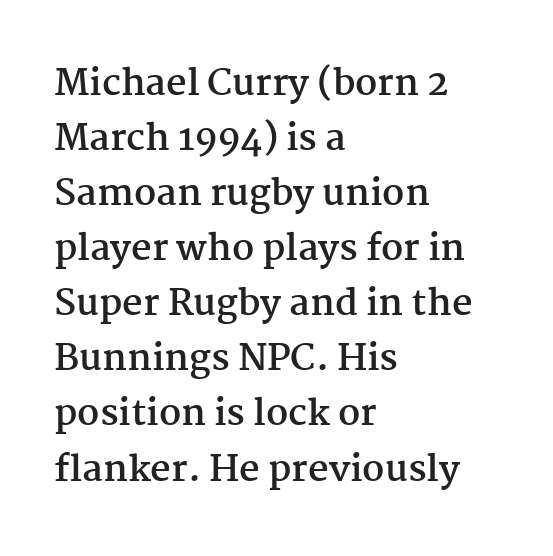
A bare baseline throughout the passage. Regarding serifs, this sample has them. Ordinary non-slanted type is in use. Interline gaps are of average width in this sample. In terms of weight, the rendering is a true, heavy bold. Character widths vary here, with narrow letters taking less room than wide ones.
